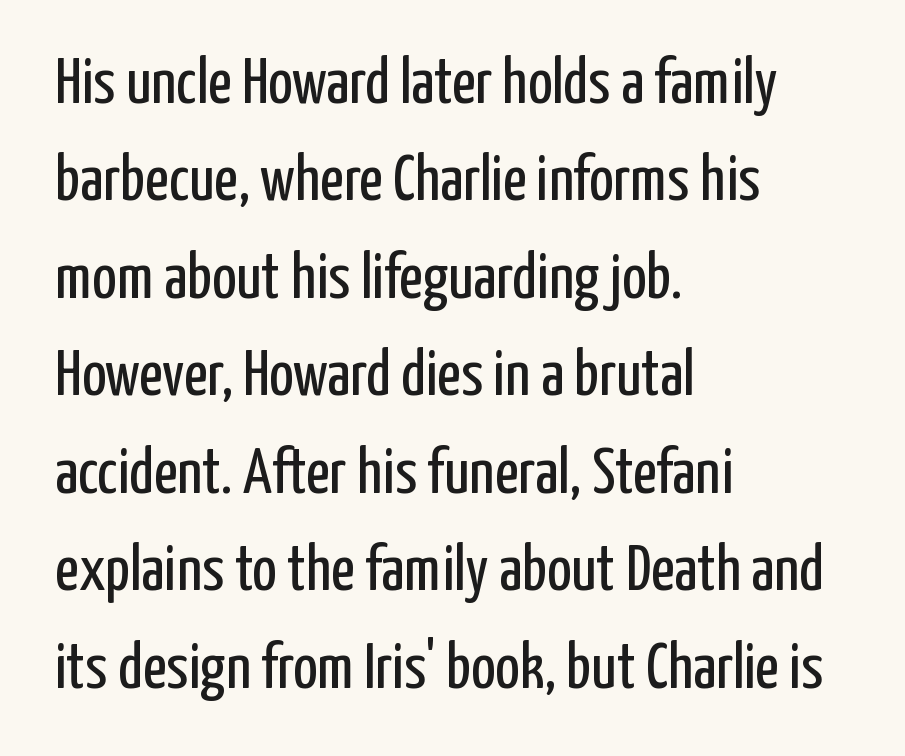
Q: Is the text bold? A: No.
Q: Is the text italic (slanted)? A: No, it is upright.
Q: Is the typeface a serif or a sans-serif typeface? A: Sans-serif.
Q: Is the text underlined? A: No.
Q: How is the paragraph aligned? A: Left-aligned.
Q: Is the spacing between letters normal or unusually wide? A: Normal.
Q: Is the spacing between lines tight, normal or loose? A: Normal.
Q: Width (condensed, normal, or wide)? A: Condensed.
Q: Stroke contrast? A: Low.
Q: x-height? A: Medium.
Q: Monospaced? A: No.
